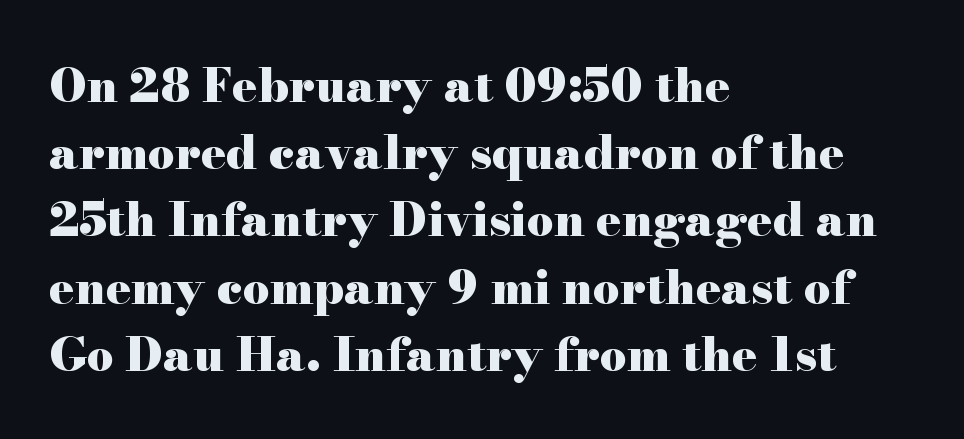
Check under the words: just untouched page. This rendering uses left alignment, leaving the right contour irregular. It's the straight-up-and-down kind of type. Serif or sans? Serif — the stroke terminals have little feet. How are the letters spaced? Ordinarily, with no added tracking. Pretty heavy lettering here — definitely bold.
